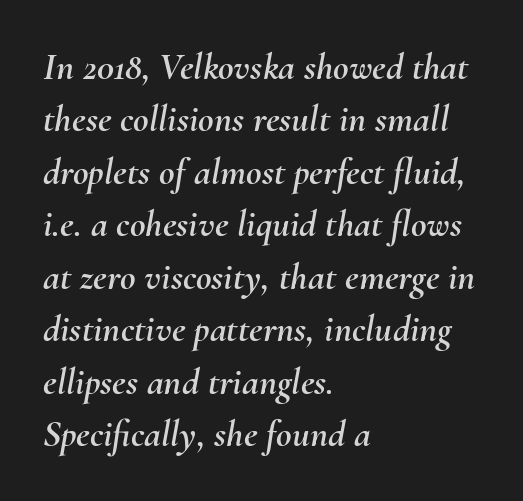
{"italic": "yes", "lean": "right", "slant_degrees": 10, "width": "normal", "stroke_contrast": "medium", "x_height": "small", "monospaced": "no", "underline": "no", "align": "left", "line_spacing": "normal", "line_spacing_ratio": 1.38, "letter_spacing": "normal", "letter_spacing_em": 0.0, "glyph_px": 38}
